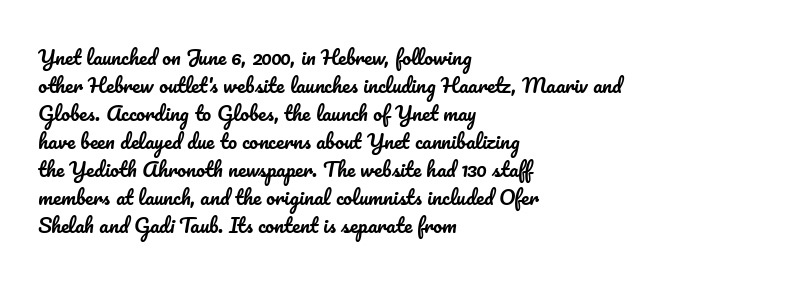
Type without underlining. A typesetter would call this zero additional tracking. Horizontally, the lines are justified to the leading edge only. Honestly, the row spacing looks completely unremarkable.
